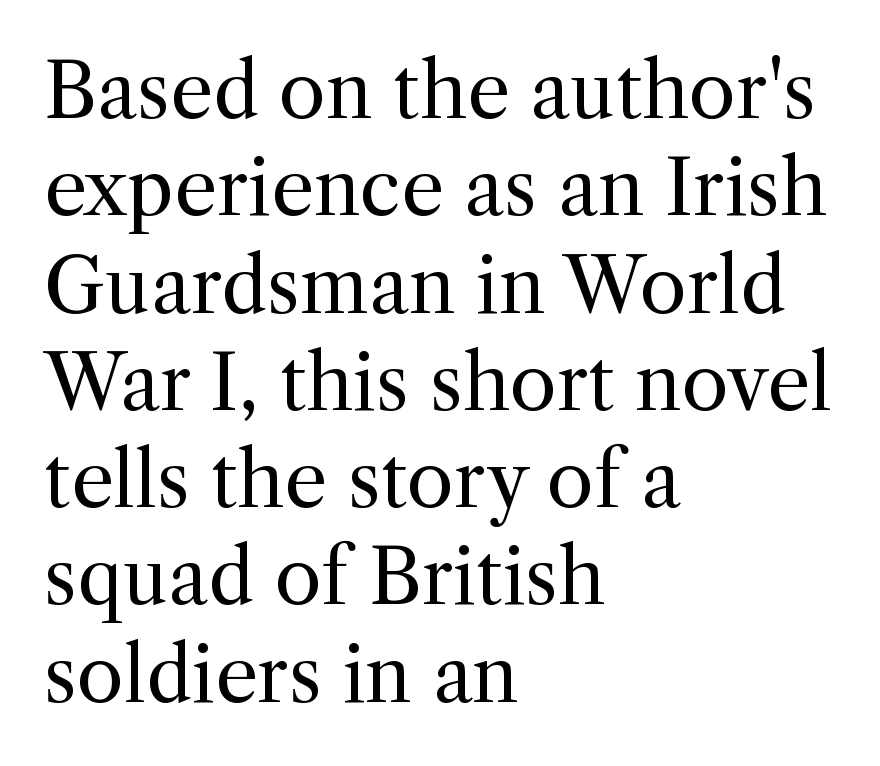
The line-height multiplier appears to be the usual default. Short note: letters normally spaced. You could not count columns in this text — the font is proportionally spaced. The letters stand straight up with perfectly vertical stems. Where is the straight margin? On the left. You can tell from the footed stems that serif type was used.
